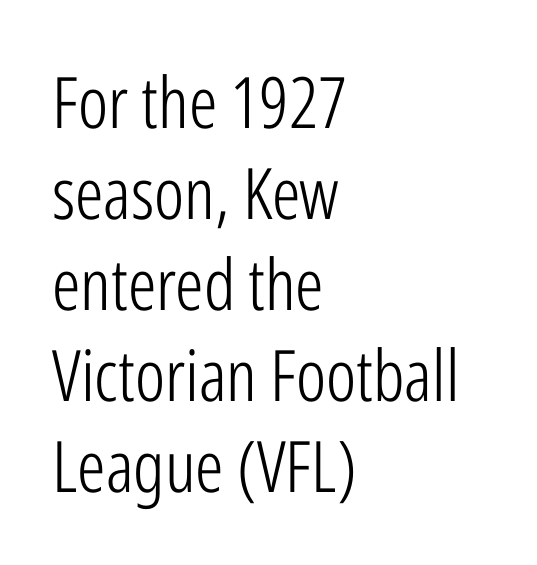
The image shows 71 px light, condensed sans-serif type, upright; set left-aligned, normal line spacing (1.28x), normal letter spacing, not underlined; low stroke contrast and a medium x-height.
